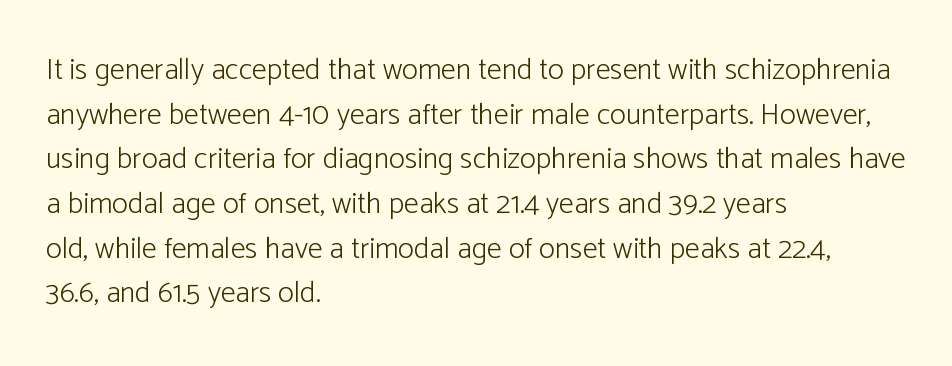
Q: Is the text bold? A: No.
Q: Is the text italic (slanted)? A: No, it is upright.
Q: Is the typeface a serif or a sans-serif typeface? A: Sans-serif.
Q: Is the text underlined? A: No.
Q: How is the paragraph aligned? A: Left-aligned.
Q: Is the spacing between letters normal or unusually wide? A: Normal.
Q: Is the spacing between lines tight, normal or loose? A: Normal.
Q: Width (condensed, normal, or wide)? A: Normal.
Q: Stroke contrast? A: Low.
Q: x-height? A: Medium.
Q: Monospaced? A: No.
